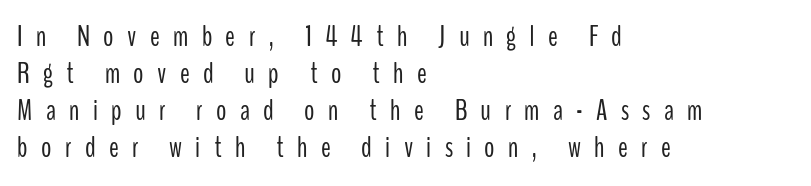
Q: Is the text bold? A: No.
Q: Is the text italic (slanted)? A: No, it is upright.
Q: Is the typeface a serif or a sans-serif typeface? A: Sans-serif.
Q: Is the text underlined? A: No.
Q: How is the paragraph aligned? A: Left-aligned.
Q: Is the spacing between letters normal or unusually wide? A: Unusually wide.
Q: Is the spacing between lines tight, normal or loose? A: Normal.
Q: Width (condensed, normal, or wide)? A: Condensed.
Q: Stroke contrast? A: Low.
Q: x-height? A: Medium.
Q: Monospaced? A: No.
